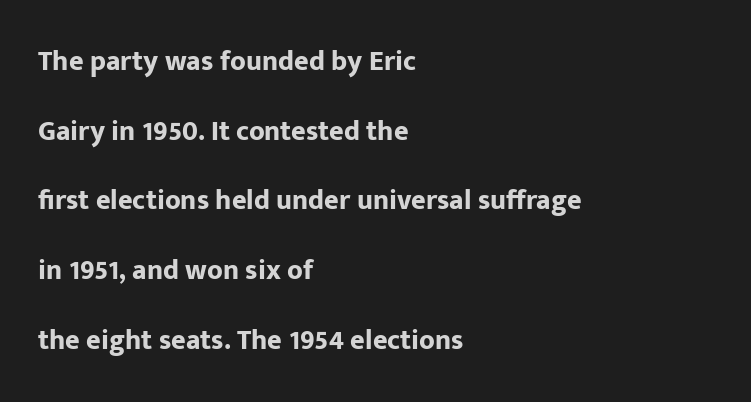
{"serif": "no", "italic": "no", "bold": "yes", "weight": "bold", "width": "normal", "stroke_contrast": "low", "x_height": "medium", "monospaced": "no", "underline": "no", "align": "left", "line_spacing": "loose", "line_spacing_ratio": 2.49, "letter_spacing": "normal", "letter_spacing_em": 0.0, "glyph_px": 28}
